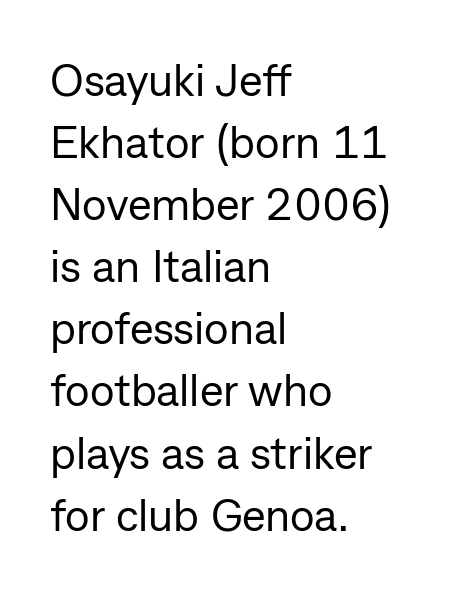
The image shows 45 px regular-weight sans-serif type, upright; set left-aligned, normal line spacing (1.38x), normal letter spacing, not underlined; low stroke contrast and a medium x-height.
